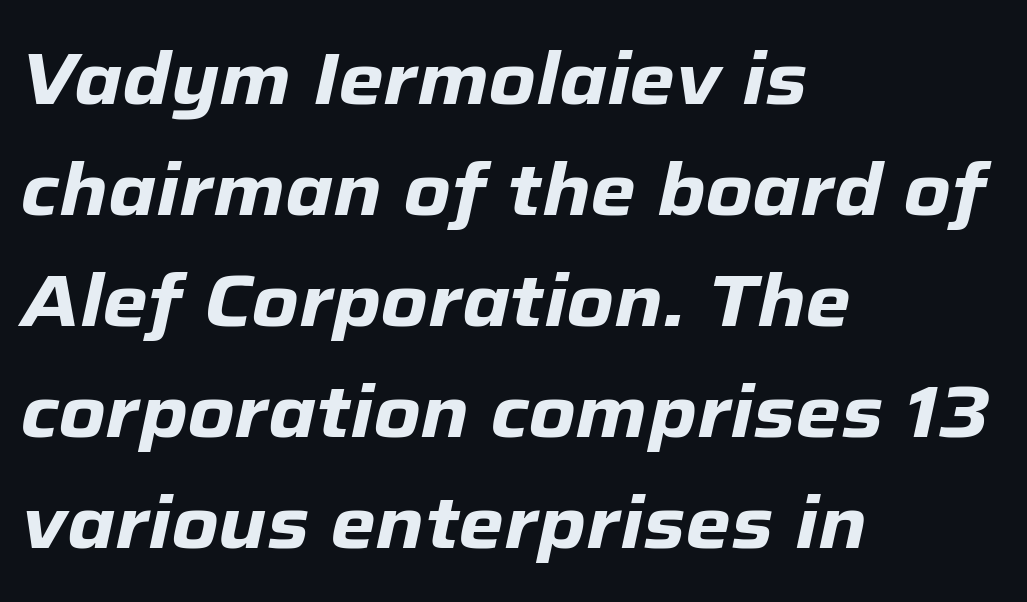
Q: Is the text bold? A: Yes.
Q: Is the text italic (slanted)? A: Yes, it leans right by about 12 degrees.
Q: Is the text underlined? A: No.
Q: How is the paragraph aligned? A: Left-aligned.
Q: Is the spacing between letters normal or unusually wide? A: Normal.
Q: Is the spacing between lines tight, normal or loose? A: Normal.
Q: Width (condensed, normal, or wide)? A: Normal.
Q: Stroke contrast? A: Low.
Q: x-height? A: Medium.
Q: Monospaced? A: No.
